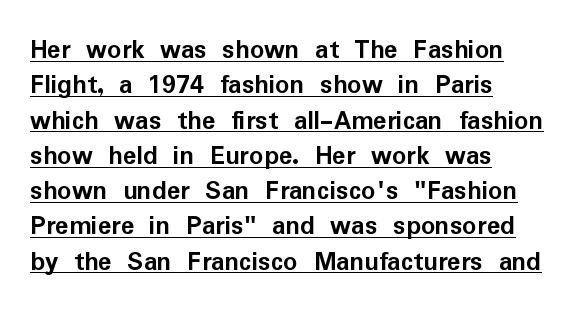
The image shows 28 px semibold sans-serif type, upright; set left-aligned, normal line spacing (1.26x), normal letter spacing, underlined; low stroke contrast and a medium x-height.
